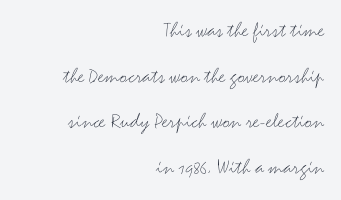
The foot of each line stays bare and open. Each line ends at the same right margin while the left side varies. The strokes are not fattened; the text isn't bold. Spacing between characters is what you'd get straight out of the box. A typesetter would call this leading open, well beyond the default.
